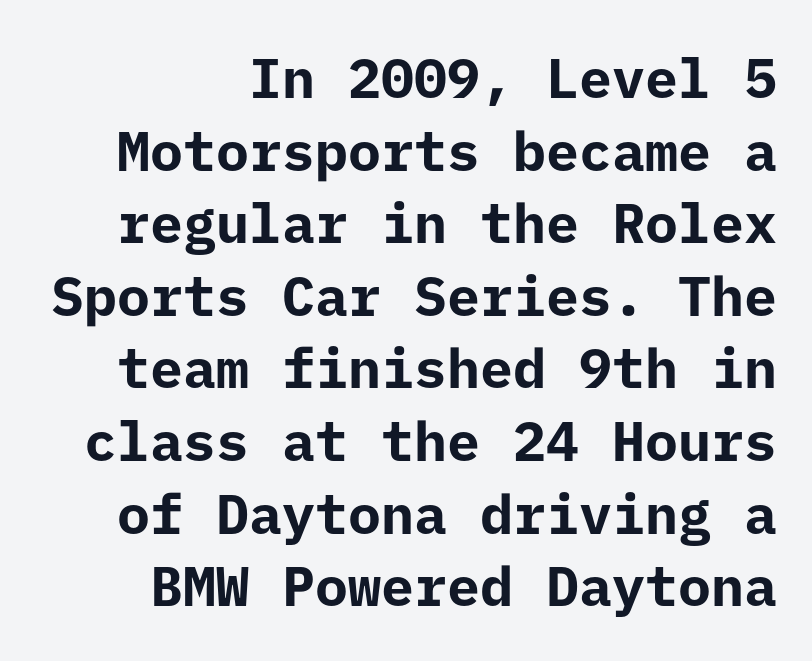
{"serif": "no", "italic": "no", "bold": "yes", "weight": "bold", "width": "normal", "stroke_contrast": "low", "x_height": "medium", "underline": "no", "align": "right", "line_spacing": "normal", "line_spacing_ratio": 1.32, "letter_spacing": "normal", "letter_spacing_em": 0.0, "glyph_px": 55}
